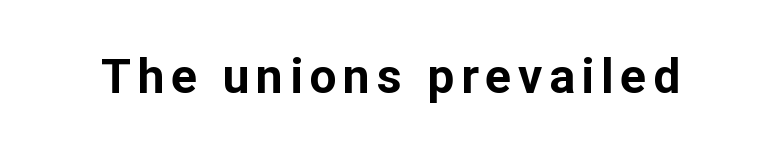
{"serif": "no", "italic": "no", "bold": "yes", "weight": "bold", "width": "normal", "stroke_contrast": "low", "x_height": "medium", "monospaced": "no", "underline": "no", "glyph_px": 48}
